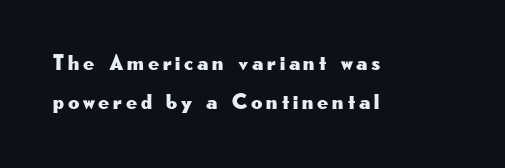
Rule under the text: the space is simply empty. Is there any slant? The stems are plumb. The lines in this sample share a left origin and differ only in where they stop.
